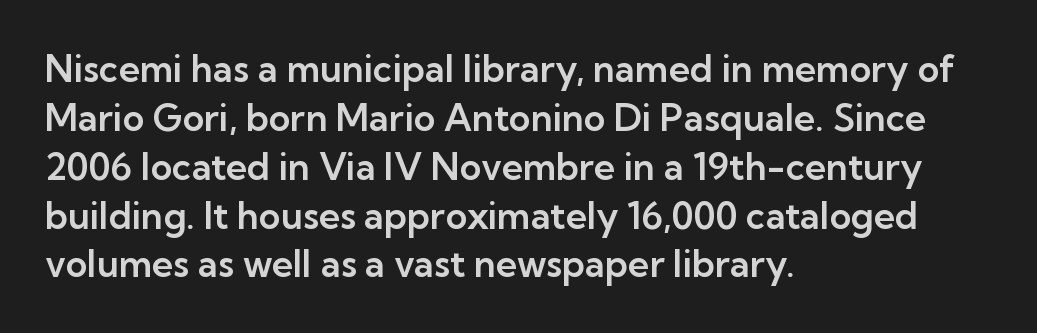
The line texture is even and compact thanks to regular tracking. Typeset ragged right — the left edge is the straight one. Clear beneath every line of the passage. The vertical gap from one line to the next is medium.
